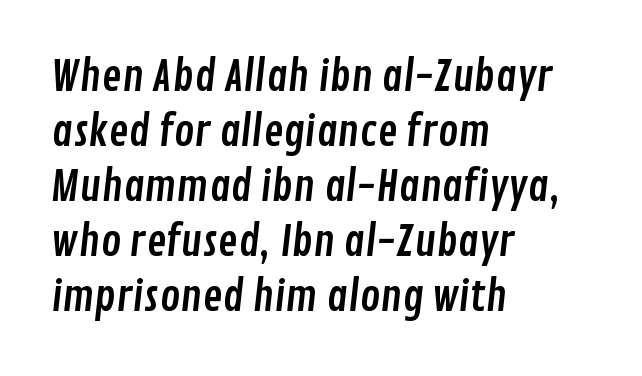
Q: Is the typeface a serif or a sans-serif typeface? A: Sans-serif.
Q: Is the text underlined? A: No.
Q: How is the paragraph aligned? A: Left-aligned.
Q: Is the spacing between letters normal or unusually wide? A: Normal.
Q: Is the spacing between lines tight, normal or loose? A: Normal.
Q: Width (condensed, normal, or wide)? A: Condensed.
Q: Stroke contrast? A: Low.
Q: x-height? A: Medium.
Q: Monospaced? A: No.
